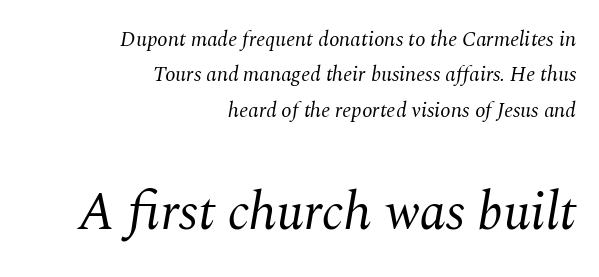
The image shows 53 px regular-weight serif type, italic (leaning right); set right-aligned, normal line spacing (1.69x), normal letter spacing, not underlined; the second (bottom) block is 2.52x larger; medium stroke contrast and a medium x-height.
